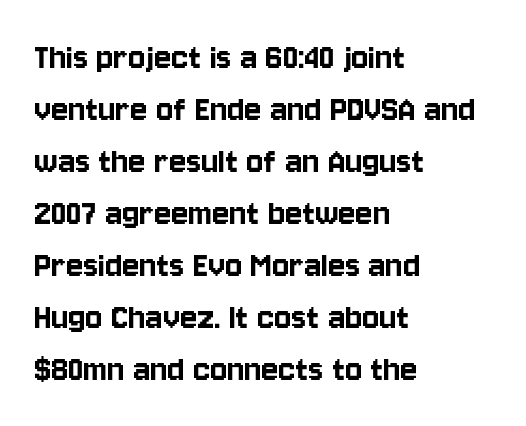
The image shows 40 px condensed sans-serif type, upright; set left-aligned, normal line spacing (1.3x), normal letter spacing, not underlined; low stroke contrast and a large x-height.
